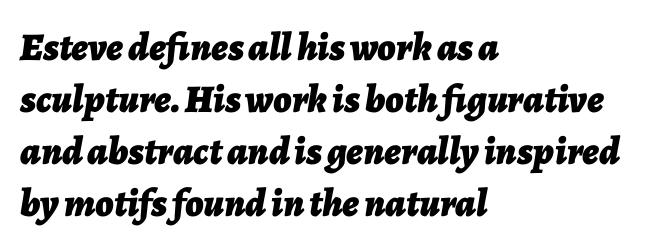
The image shows 39 px bold type, italic (leaning right); set left-aligned, normal line spacing (1.33x), normal letter spacing, not underlined; low stroke contrast and a medium x-height.
